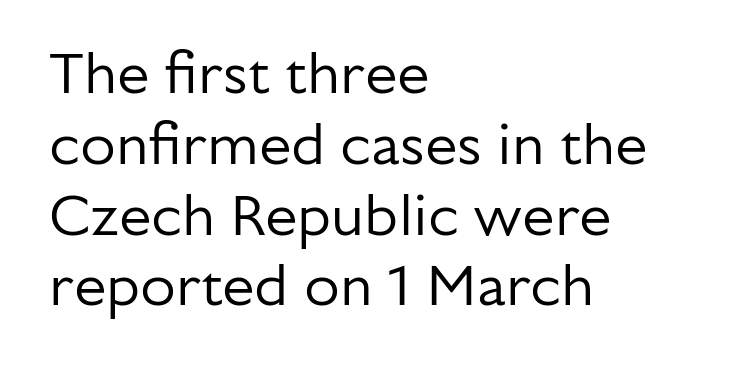
{"serif": "no", "italic": "no", "bold": "no", "weight": "regular", "width": "normal", "stroke_contrast": "low", "x_height": "medium", "monospaced": "no", "underline": "no", "align": "left", "line_spacing_ratio": 1.22, "letter_spacing": "normal", "letter_spacing_em": 0.0, "glyph_px": 58}
